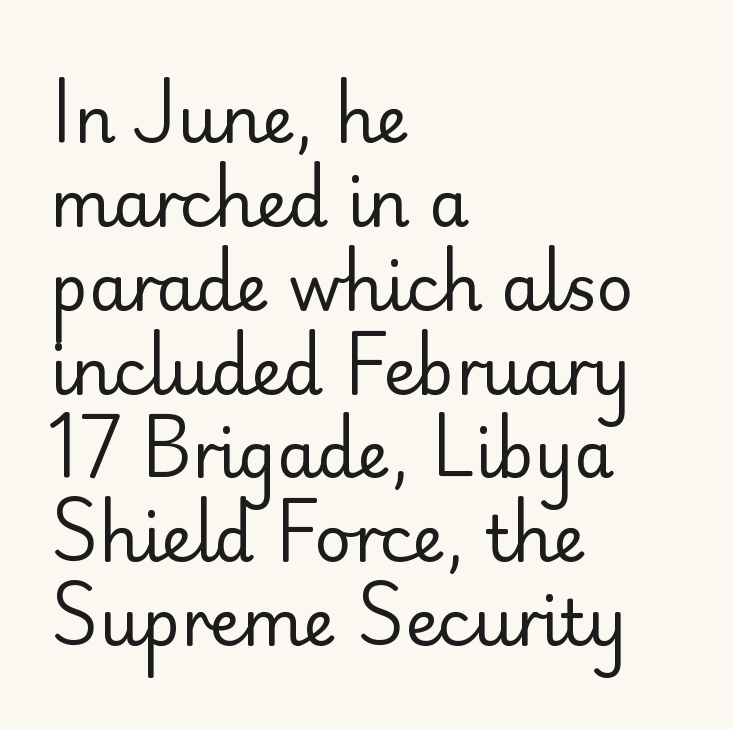
{"serif": "no", "italic": "no", "bold": "no", "weight": "regular", "width": "normal", "stroke_contrast": "low", "x_height": "small", "monospaced": "no", "underline": "no", "align": "left", "line_spacing": "normal", "line_spacing_ratio": 1.31, "letter_spacing": "normal", "letter_spacing_em": 0.0, "glyph_px": 64}
